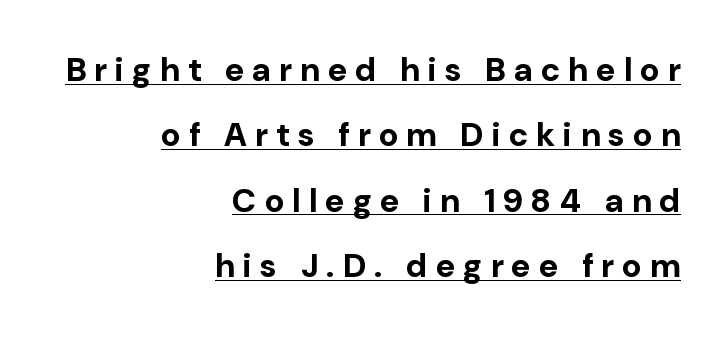
Q: Is the text bold? A: Yes.
Q: Is the text italic (slanted)? A: No, it is upright.
Q: Is the typeface a serif or a sans-serif typeface? A: Sans-serif.
Q: Is the text underlined? A: Yes.
Q: How is the paragraph aligned? A: Right-aligned.
Q: Is the spacing between letters normal or unusually wide? A: Unusually wide.
Q: Is the spacing between lines tight, normal or loose? A: Loose.
Q: Width (condensed, normal, or wide)? A: Normal.
Q: Stroke contrast? A: Low.
Q: x-height? A: Medium.
Q: Monospaced? A: No.
